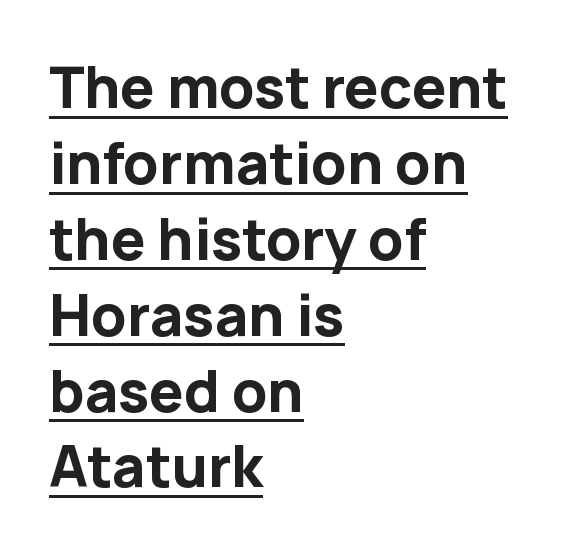
The image shows 55 px bold sans-serif type, upright; set left-aligned, normal line spacing (1.38x), normal letter spacing, underlined; low stroke contrast and a medium x-height.
